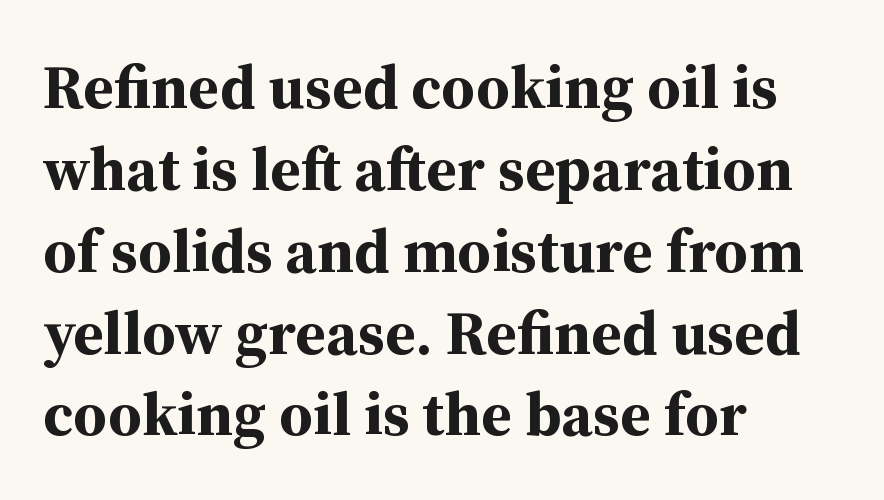
The image shows 62 px bold serif type, upright; set left-aligned, normal line spacing (1.32x), normal letter spacing, not underlined; medium stroke contrast and a medium x-height.
